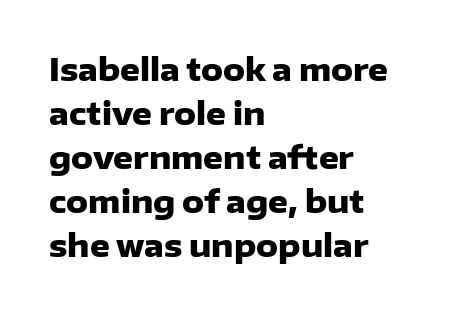
The image shows 31 px heavy sans-serif type, upright; set left-aligned, normal line spacing (1.42x), normal letter spacing, not underlined; low stroke contrast and a medium x-height.
